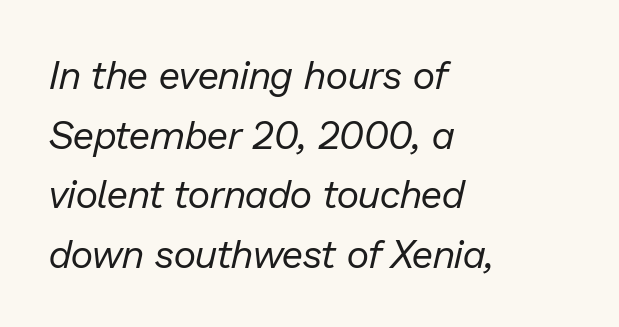
The horizontal fit of the characters is conventional and even. Each letter keeps its own natural width here, so spacing adapts to shape. Slant detected: the letters are inclined. A clean baseline with only descenders dipping below it. Layout note: lines flush left.
